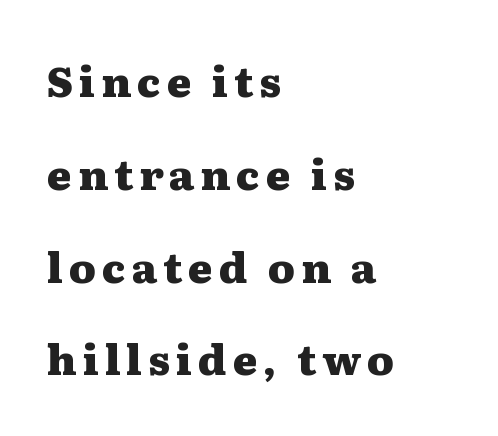
Q: Is the text bold? A: Yes.
Q: Is the text italic (slanted)? A: No, it is upright.
Q: Is the typeface a serif or a sans-serif typeface? A: Serif.
Q: Is the text underlined? A: No.
Q: How is the paragraph aligned? A: Left-aligned.
Q: Is the spacing between lines tight, normal or loose? A: Loose.
Q: Width (condensed, normal, or wide)? A: Wide.
Q: Stroke contrast? A: Medium.
Q: x-height? A: Medium.
Q: Monospaced? A: No.
